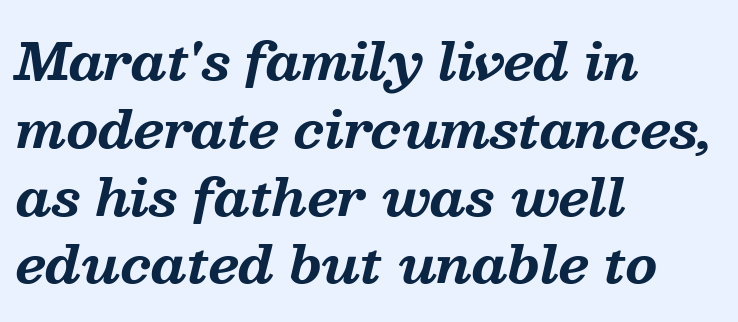
Q: Is the text bold? A: Yes.
Q: Is the text italic (slanted)? A: Yes, it leans right by about 13 degrees.
Q: Is the typeface a serif or a sans-serif typeface? A: Serif.
Q: Is the text underlined? A: No.
Q: How is the paragraph aligned? A: Left-aligned.
Q: Is the spacing between letters normal or unusually wide? A: Normal.
Q: Is the spacing between lines tight, normal or loose? A: Normal.
Q: Width (condensed, normal, or wide)? A: Normal.
Q: Stroke contrast? A: Medium.
Q: x-height? A: Medium.
Q: Monospaced? A: No.
